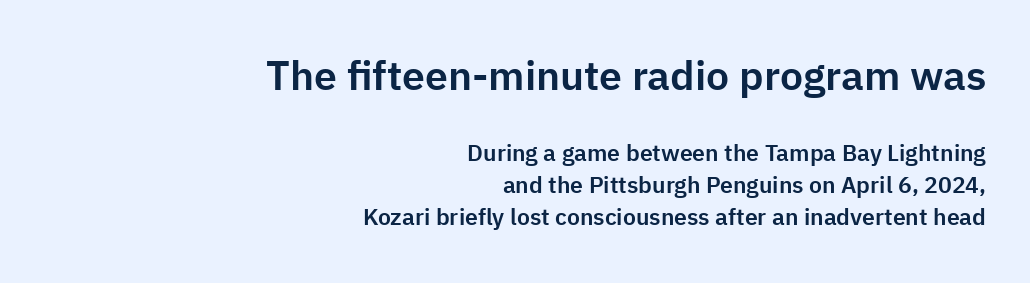
The typeface chosen for these lines omits serifs. These lines sit exactly where default settings would place them. The rendering uses natural spacing where letterforms have individual widths. Look at the glyph heights: the upper group is clearly the bigger setting.
